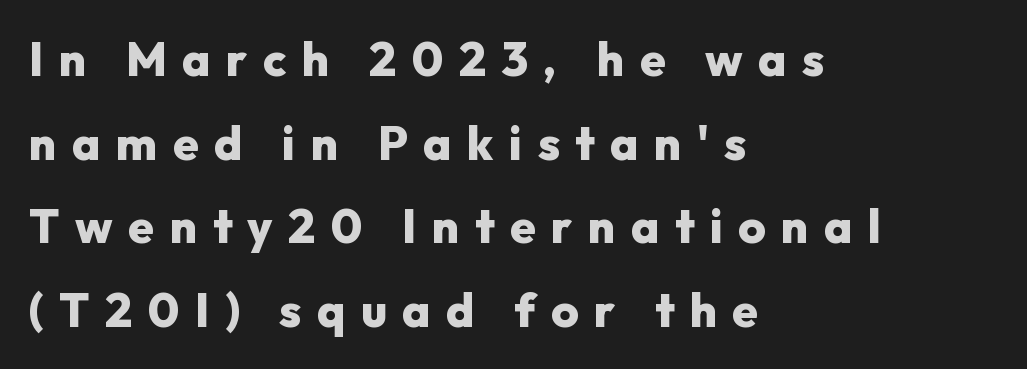
Q: Is the text bold? A: Yes.
Q: Is the text italic (slanted)? A: No, it is upright.
Q: Is the typeface a serif or a sans-serif typeface? A: Sans-serif.
Q: Is the text underlined? A: No.
Q: How is the paragraph aligned? A: Left-aligned.
Q: Is the spacing between letters normal or unusually wide? A: Unusually wide.
Q: Width (condensed, normal, or wide)? A: Normal.
Q: Stroke contrast? A: Low.
Q: x-height? A: Medium.
Q: Monospaced? A: No.
